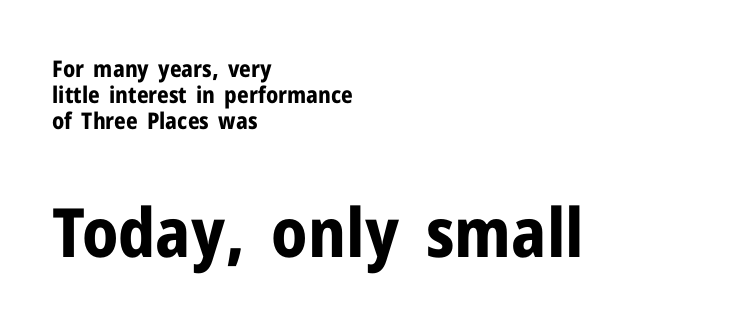
Q: Is the text bold? A: Yes.
Q: Is the text italic (slanted)? A: No, it is upright.
Q: Is the typeface a serif or a sans-serif typeface? A: Sans-serif.
Q: Is the text underlined? A: No.
Q: How is the paragraph aligned? A: Left-aligned.
Q: Is the spacing between letters normal or unusually wide? A: Normal.
Q: Is the spacing between lines tight, normal or loose? A: Tight.
Q: Which block of text is set in a larger size, the first (top) or the second (bottom)? A: The second (bottom) one.
Q: Width (condensed, normal, or wide)? A: Normal.
Q: Stroke contrast? A: Low.
Q: x-height? A: Medium.
Q: Monospaced? A: No.
